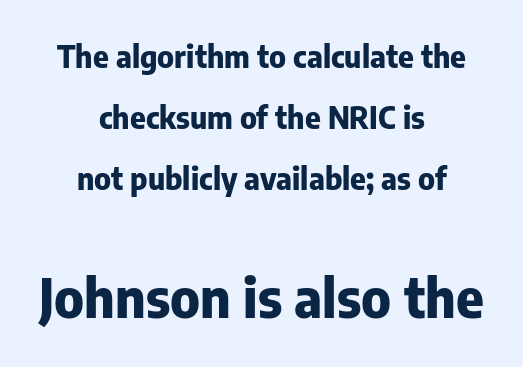
Q: Is the text bold? A: Yes.
Q: Is the text italic (slanted)? A: No, it is upright.
Q: Is the typeface a serif or a sans-serif typeface? A: Sans-serif.
Q: Is the text underlined? A: No.
Q: How is the paragraph aligned? A: Centered.
Q: Is the spacing between letters normal or unusually wide? A: Normal.
Q: Is the spacing between lines tight, normal or loose? A: Loose.
Q: Which block of text is set in a larger size, the first (top) or the second (bottom)? A: The second (bottom) one.
Q: Width (condensed, normal, or wide)? A: Normal.
Q: Stroke contrast? A: Low.
Q: x-height? A: Medium.
Q: Monospaced? A: No.
